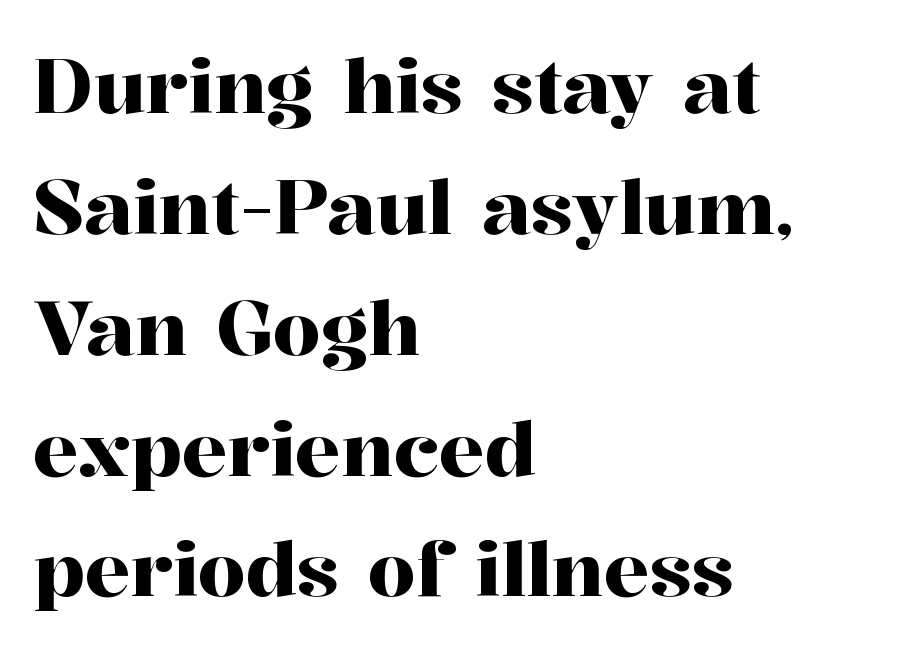
The image shows 76 px serif type, upright; set left-aligned, normal line spacing (1.59x), normal letter spacing, not underlined; high stroke contrast and a medium x-height.
